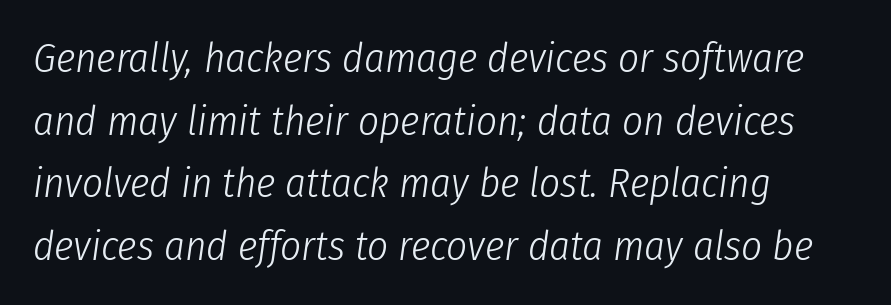
Q: Is the text bold? A: No.
Q: Is the text italic (slanted)? A: Yes, it leans right by about 8 degrees.
Q: Is the text underlined? A: No.
Q: How is the paragraph aligned? A: Left-aligned.
Q: Is the spacing between letters normal or unusually wide? A: Normal.
Q: Is the spacing between lines tight, normal or loose? A: Normal.
Q: Width (condensed, normal, or wide)? A: Condensed.
Q: Stroke contrast? A: Low.
Q: x-height? A: Medium.
Q: Monospaced? A: No.
